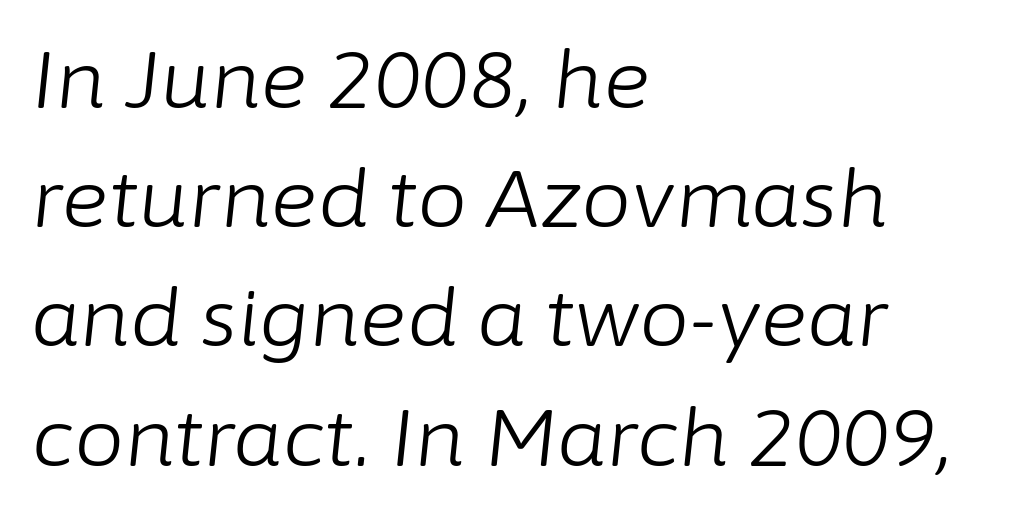
Q: Is the text bold? A: No.
Q: Is the text italic (slanted)? A: Yes, it leans right by about 6 degrees.
Q: Is the text underlined? A: No.
Q: How is the paragraph aligned? A: Left-aligned.
Q: Is the spacing between letters normal or unusually wide? A: Normal.
Q: Is the spacing between lines tight, normal or loose? A: Normal.
Q: Width (condensed, normal, or wide)? A: Normal.
Q: Stroke contrast? A: Low.
Q: x-height? A: Medium.
Q: Monospaced? A: No.
